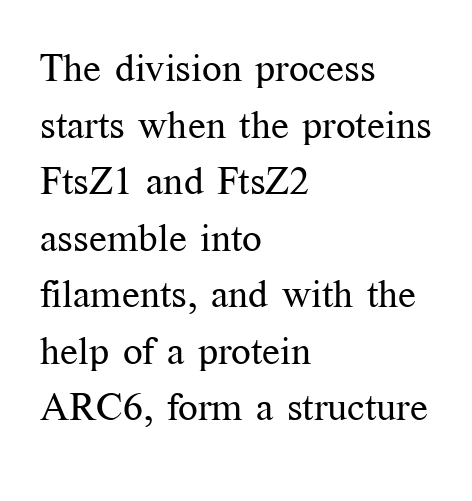
Q: Is the text bold? A: No.
Q: Is the text italic (slanted)? A: No, it is upright.
Q: Is the typeface a serif or a sans-serif typeface? A: Serif.
Q: Is the text underlined? A: No.
Q: How is the paragraph aligned? A: Left-aligned.
Q: Is the spacing between letters normal or unusually wide? A: Normal.
Q: Is the spacing between lines tight, normal or loose? A: Normal.
Q: Width (condensed, normal, or wide)? A: Normal.
Q: Stroke contrast? A: Medium.
Q: x-height? A: Medium.
Q: Monospaced? A: No.
